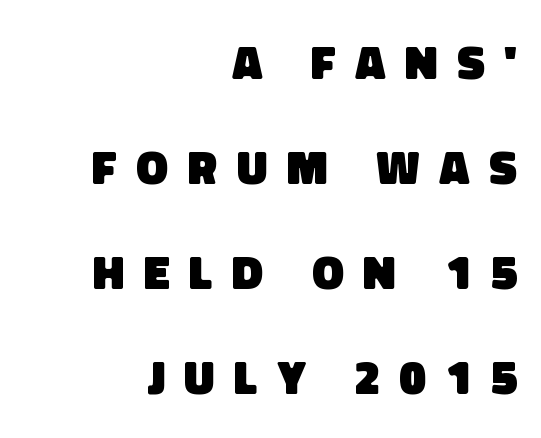
The image shows 48 px heavy sans-serif type; set right-aligned, loose line spacing (2.19x), unusually wide letter spacing (+0.4 em), not underlined; low stroke contrast and a large x-height.
